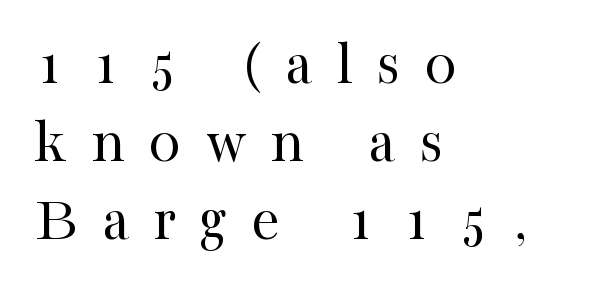
The image shows 65 px regular-weight serif type, upright; set left-aligned, line spacing 1.2x, unusually wide letter spacing (+0.37 em), not underlined; high stroke contrast and a medium x-height.
